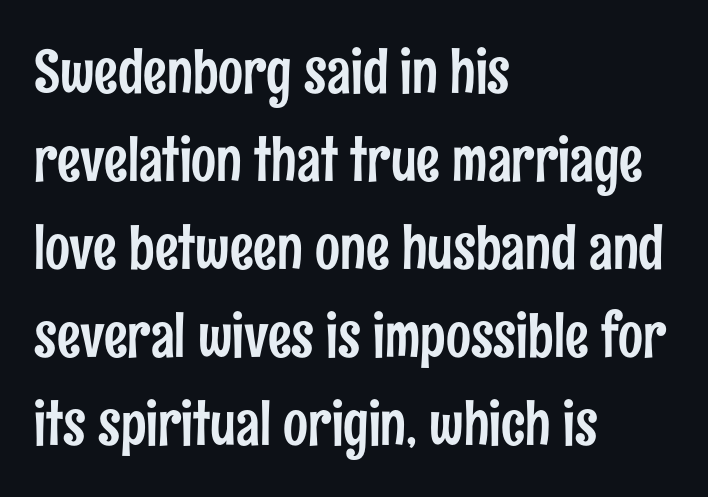
Every character sits straight up, as roman type does. The baseline area is clear. Whoever set this chose a conventional vertical rhythm. Layout note: lines flush left. Proportional: the letters do not fall into vertical columns.
